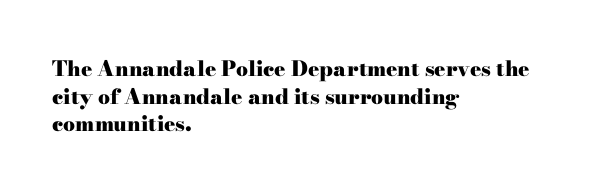
It's the straight-up-and-down kind of type. The words here are not underlined. Summary of vertical rhythm: regular, with standard interline spacing. Alignment: flush left. The rendering keeps characters at their native spacing.
